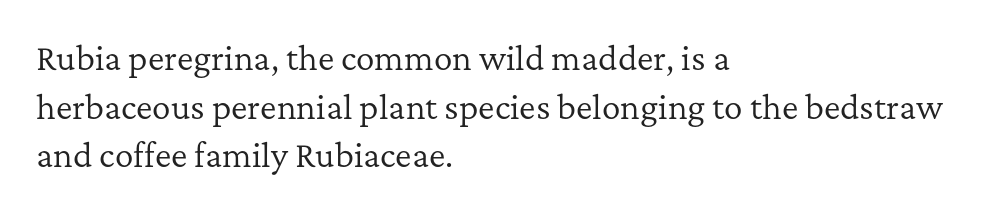
Q: Is the text bold? A: No.
Q: Is the text italic (slanted)? A: No, it is upright.
Q: Is the typeface a serif or a sans-serif typeface? A: Serif.
Q: Is the text underlined? A: No.
Q: How is the paragraph aligned? A: Left-aligned.
Q: Is the spacing between letters normal or unusually wide? A: Normal.
Q: Is the spacing between lines tight, normal or loose? A: Normal.
Q: Width (condensed, normal, or wide)? A: Normal.
Q: Stroke contrast? A: Low.
Q: x-height? A: Medium.
Q: Monospaced? A: No.
